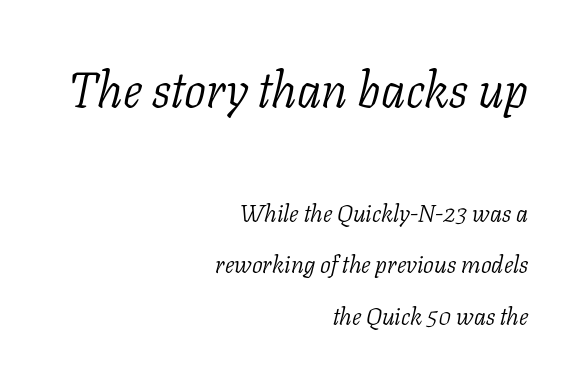
Q: Is the text bold? A: No.
Q: Is the text italic (slanted)? A: Yes, it leans right by about 11 degrees.
Q: Is the typeface a serif or a sans-serif typeface? A: Serif.
Q: Is the text underlined? A: No.
Q: How is the paragraph aligned? A: Right-aligned.
Q: Is the spacing between letters normal or unusually wide? A: Normal.
Q: Is the spacing between lines tight, normal or loose? A: Loose.
Q: Which block of text is set in a larger size, the first (top) or the second (bottom)? A: The first (top) one.
Q: Width (condensed, normal, or wide)? A: Normal.
Q: Stroke contrast? A: Low.
Q: x-height? A: Medium.
Q: Monospaced? A: No.
